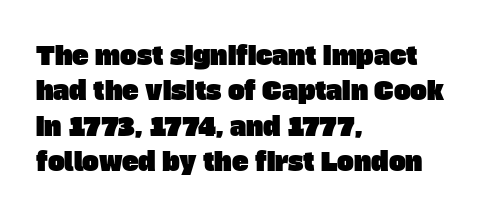
One glance says typical: line gaps are just what's usual. The rendering keeps characters at their native spacing. If you drew a ruler down the left edge, every line would touch it. Decoration check: the copy has no underline.
